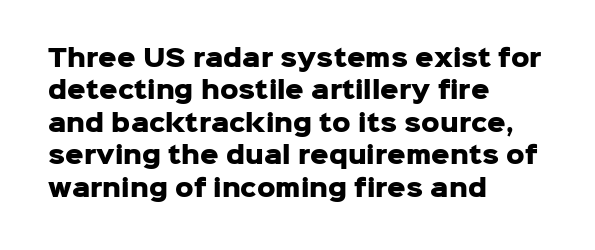
The image shows 23 px bold type, upright; set left-aligned, normal line spacing (1.41x), normal letter spacing, not underlined.
